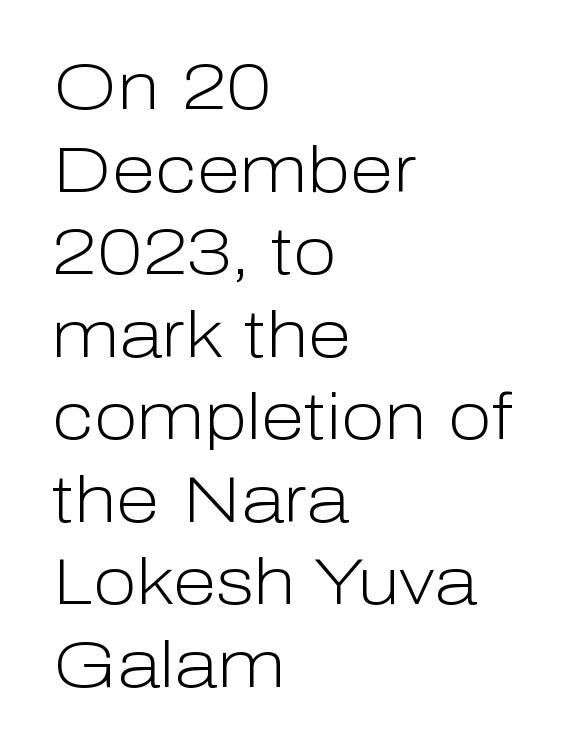
To sum up the face: it is a sans, with no serifs. Honestly, there is no underline to notice here at all. There is no visible air inserted between adjacent glyphs. Line beginnings align vertically; line endings do not. Unbolded letterforms with no extra heft. One glance says typical: line gaps are just what's usual.
